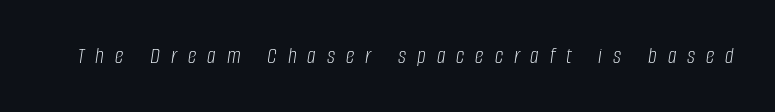
In terms of posture, this sample is oblique. The foot of each line stays bare and open. Counters stay open thanks to moderate or lighter strokes. Words appear elongated and porous because spacing is wide.
